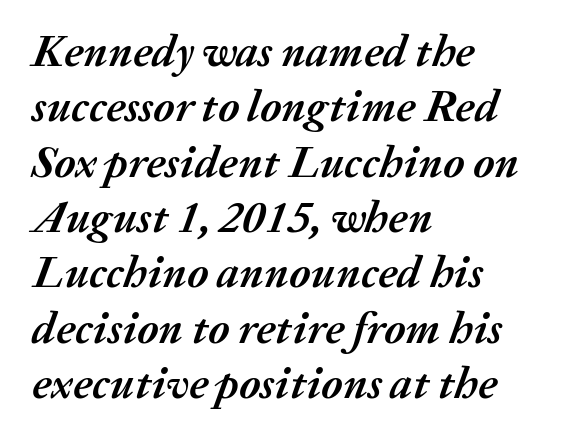
Q: Is the text bold? A: Yes.
Q: Is the text italic (slanted)? A: Yes, it leans right by about 20 degrees.
Q: Is the text underlined? A: No.
Q: How is the paragraph aligned? A: Left-aligned.
Q: Is the spacing between letters normal or unusually wide? A: Normal.
Q: Width (condensed, normal, or wide)? A: Normal.
Q: Stroke contrast? A: Medium.
Q: x-height? A: Medium.
Q: Monospaced? A: No.
